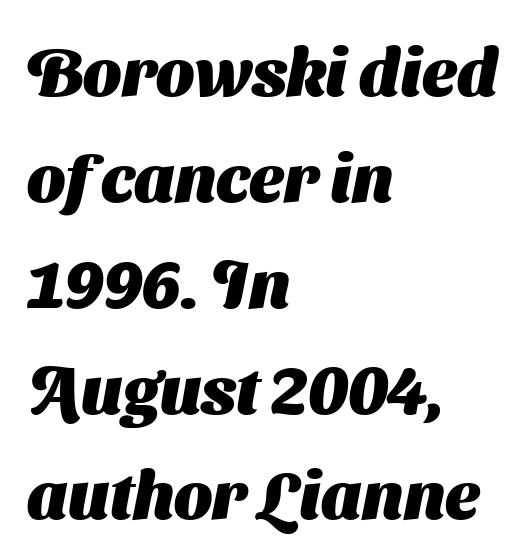
The image shows 67 px heavy sans-serif type; set left-aligned, normal line spacing (1.58x), normal letter spacing, not underlined; medium stroke contrast and a medium x-height.
